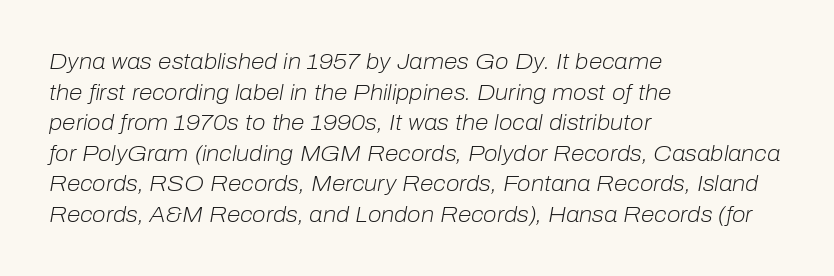
A quiet, ordinary-to-light weight characterises the typeface. The letters sit at their default tracking, neither squeezed nor spread. Leading matches the norm, producing a regular column. Honestly, there is no underline to notice here at all. Compared with a centered layout, this one pins lines to the left instead. The face used here has a pronounced slope to its letters.
